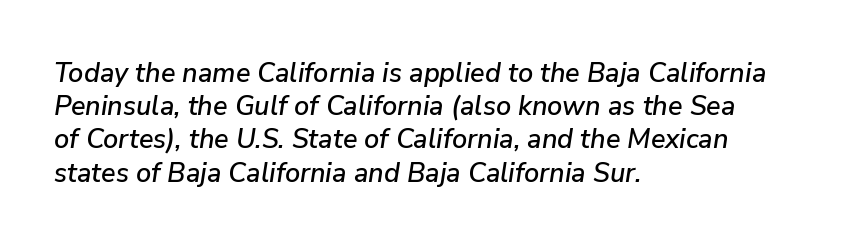
Q: Is the text italic (slanted)? A: Yes, it leans right by about 9 degrees.
Q: Is the text underlined? A: No.
Q: How is the paragraph aligned? A: Left-aligned.
Q: Is the spacing between letters normal or unusually wide? A: Normal.
